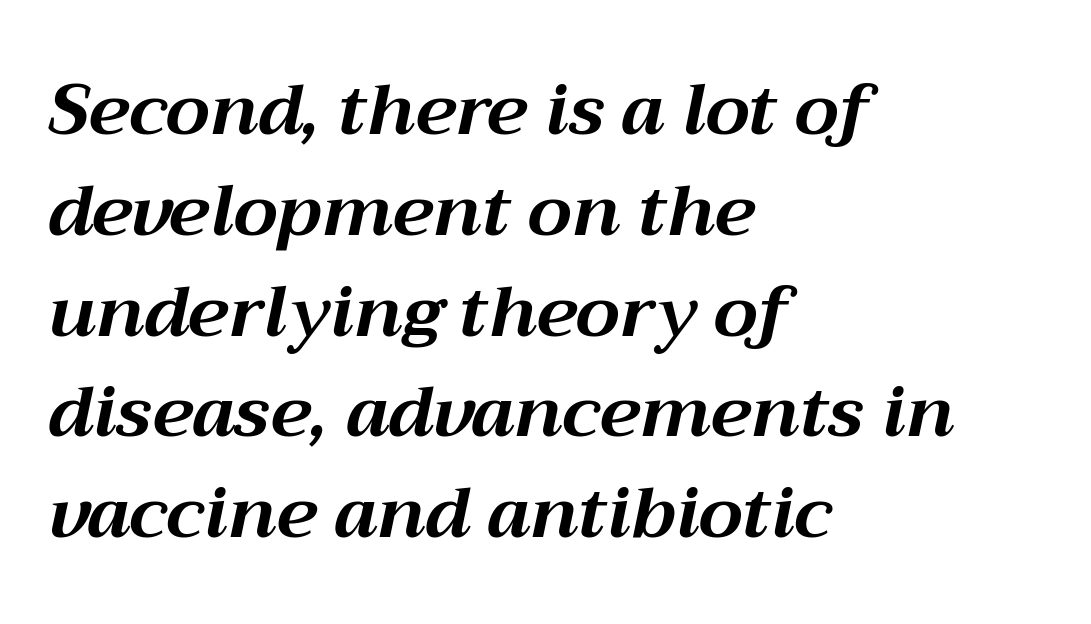
The line texture is even and compact thanks to regular tracking. If you measured baseline to baseline, you'd find a middling distance. The zone under the glyphs is completely vacant. Is this a fixed-width face? No — the glyphs have proportional, varying widths. Is the type bold? Yes — the strokes are clearly thick and heavy.
